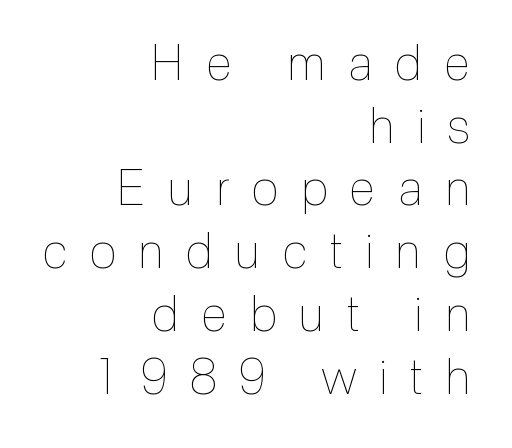
{"italic": "no", "bold": "no", "weight": "thin", "width": "condensed", "x_height": "medium", "monospaced": "no", "underline": "no", "align": "right", "line_spacing": "normal", "line_spacing_ratio": 1.28, "letter_spacing": "wide", "letter_spacing_em": 0.46, "glyph_px": 49}
